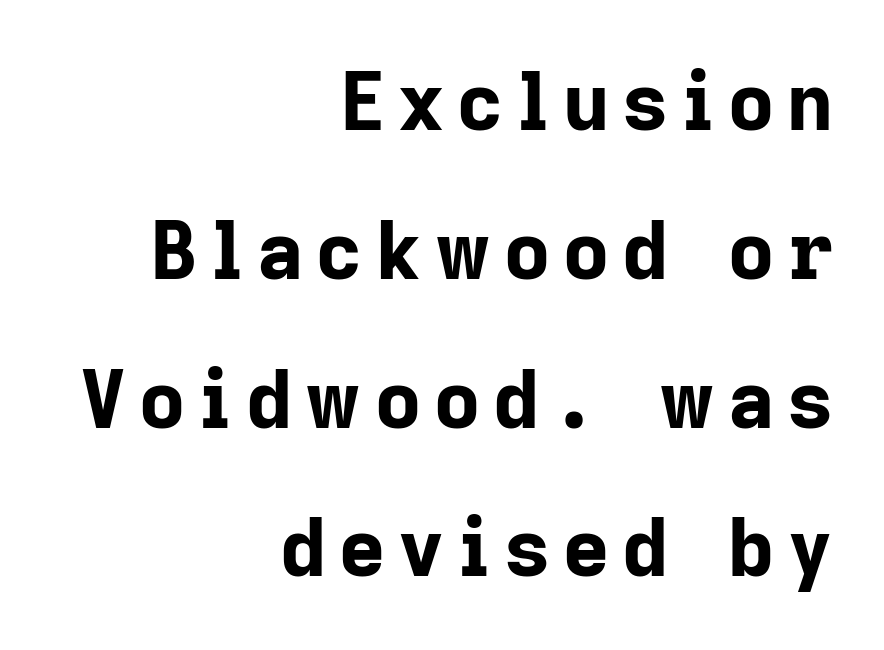
The image shows 80 px bold sans-serif type, upright; set right-aligned, line spacing 1.86x, not underlined; low stroke contrast and a medium x-height.
